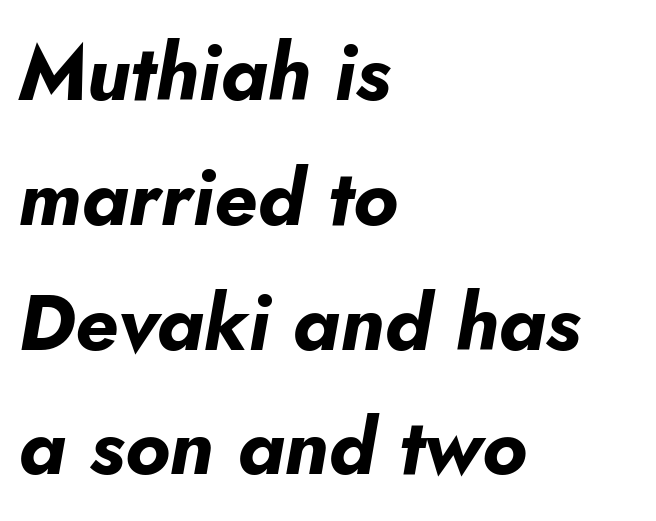
Q: Is the text bold? A: Yes.
Q: Is the text italic (slanted)? A: Yes, it leans right by about 10 degrees.
Q: Is the text underlined? A: No.
Q: How is the paragraph aligned? A: Left-aligned.
Q: Is the spacing between letters normal or unusually wide? A: Normal.
Q: Is the spacing between lines tight, normal or loose? A: Normal.
Q: Width (condensed, normal, or wide)? A: Normal.
Q: Stroke contrast? A: Low.
Q: x-height? A: Small.
Q: Monospaced? A: No.
